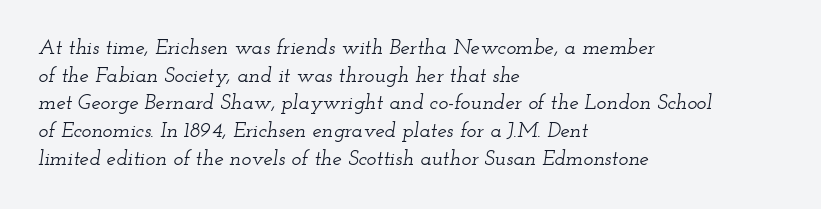
Observe the ordinary spacing: letters are neighbours, not strangers. The rows are spaced the way most documents space them. Line starts are locked; line ends wander. The letters are slanted; this is an italic face. Each row of text sits above clean, open space.
